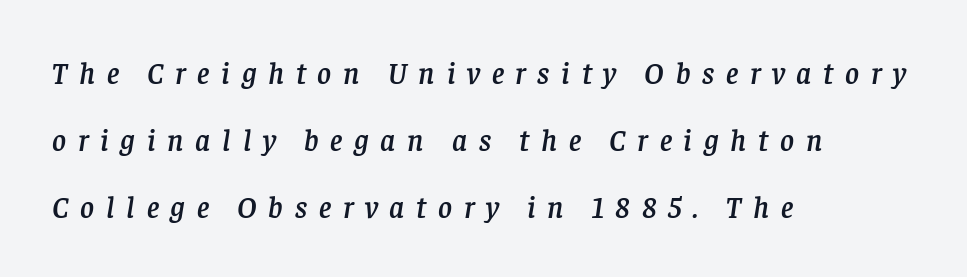
Q: Is the text italic (slanted)? A: Yes, it leans right by about 8 degrees.
Q: Is the typeface a serif or a sans-serif typeface? A: Serif.
Q: Is the text underlined? A: No.
Q: How is the paragraph aligned? A: Left-aligned.
Q: Is the spacing between letters normal or unusually wide? A: Unusually wide.
Q: Is the spacing between lines tight, normal or loose? A: Loose.
Q: Width (condensed, normal, or wide)? A: Normal.
Q: Stroke contrast? A: Low.
Q: x-height? A: Large.
Q: Monospaced? A: No.
